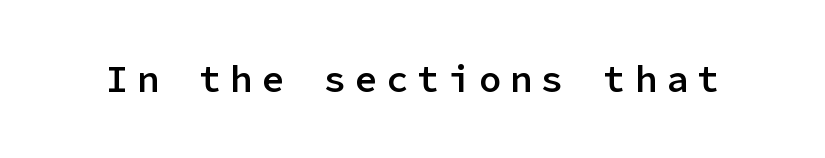
Classification — sans serif. A clean baseline with only descenders dipping below it. The axis of the letterforms is exactly vertical. Here the designer chose a console-style face with uniform glyph widths. Strokes here are thickened, but only to semibold level.
